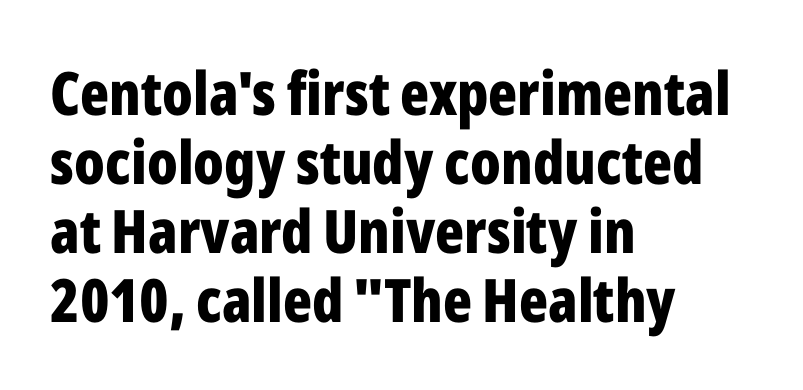
{"serif": "no", "italic": "no", "bold": "yes", "weight": "bold", "width": "condensed", "stroke_contrast": "low", "x_height": "medium", "monospaced": "no", "underline": "no", "align": "left", "line_spacing": "tight", "line_spacing_ratio": 1.15, "letter_spacing": "normal", "letter_spacing_em": 0.0, "glyph_px": 60}
